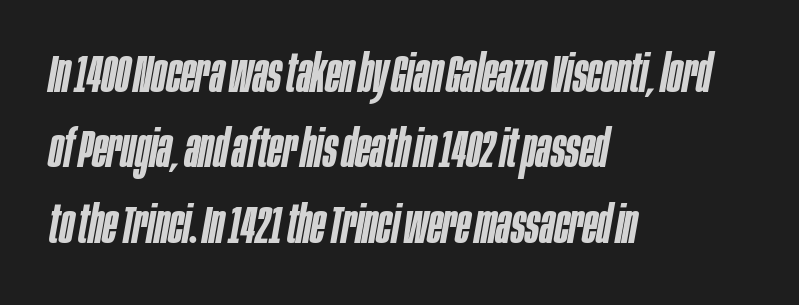
{"italic": "yes", "lean": "right", "slant_degrees": 10, "bold": "semi", "weight": "semibold", "width": "condensed", "stroke_contrast": "low", "x_height": "large", "monospaced": "no", "underline": "no", "align": "left", "line_spacing": "normal", "line_spacing_ratio": 1.42, "letter_spacing": "normal", "letter_spacing_em": 0.0, "glyph_px": 53}
